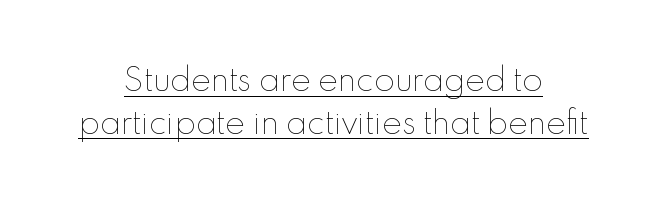
Q: Is the text bold? A: No.
Q: Is the text italic (slanted)? A: No, it is upright.
Q: Is the text underlined? A: Yes.
Q: How is the paragraph aligned? A: Centered.
Q: Is the spacing between letters normal or unusually wide? A: Normal.
Q: Is the spacing between lines tight, normal or loose? A: Normal.
Q: Width (condensed, normal, or wide)? A: Normal.
Q: x-height? A: Small.
Q: Monospaced? A: No.
